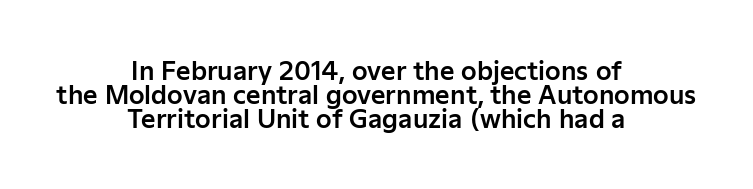
The image shows 25 px text type, upright; set centered, tight line spacing (0.96x), normal letter spacing, not underlined.
